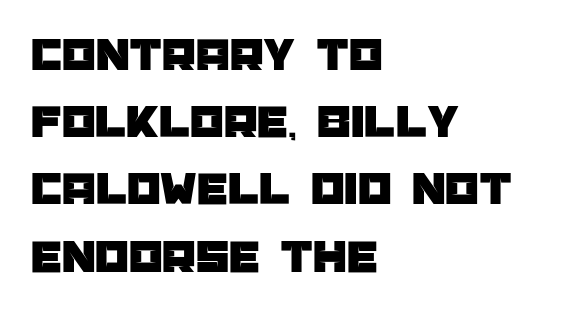
Q: Is the text italic (slanted)? A: No, it is upright.
Q: Is the typeface a serif or a sans-serif typeface? A: Sans-serif.
Q: Is the text underlined? A: No.
Q: How is the paragraph aligned? A: Left-aligned.
Q: Is the spacing between letters normal or unusually wide? A: Normal.
Q: Is the spacing between lines tight, normal or loose? A: Normal.
Q: Width (condensed, normal, or wide)? A: Normal.
Q: Stroke contrast? A: Low.
Q: x-height? A: Large.
Q: Monospaced? A: No.
